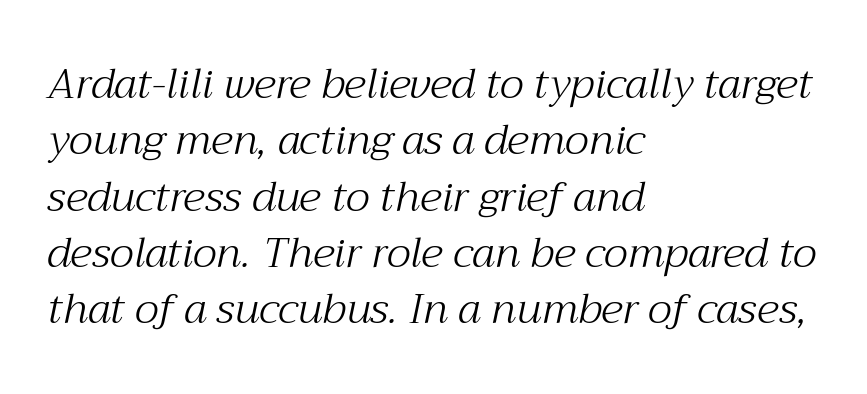
Q: Is the text bold? A: No.
Q: Is the text italic (slanted)? A: Yes, it leans right by about 12 degrees.
Q: Is the typeface a serif or a sans-serif typeface? A: Serif.
Q: Is the text underlined? A: No.
Q: How is the paragraph aligned? A: Left-aligned.
Q: Is the spacing between letters normal or unusually wide? A: Normal.
Q: Is the spacing between lines tight, normal or loose? A: Normal.
Q: Width (condensed, normal, or wide)? A: Normal.
Q: Stroke contrast? A: Medium.
Q: x-height? A: Medium.
Q: Monospaced? A: No.
